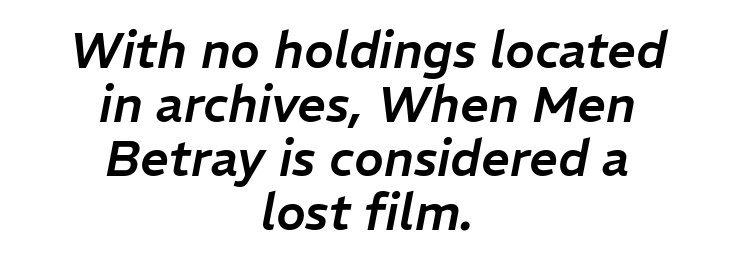
{"italic": "yes", "lean": "right", "slant_degrees": 11, "width": "normal", "stroke_contrast": "low", "x_height": "medium", "monospaced": "no", "underline": "no", "align": "center", "line_spacing": "tight", "line_spacing_ratio": 1.08, "letter_spacing": "normal", "letter_spacing_em": 0.0, "glyph_px": 50}
